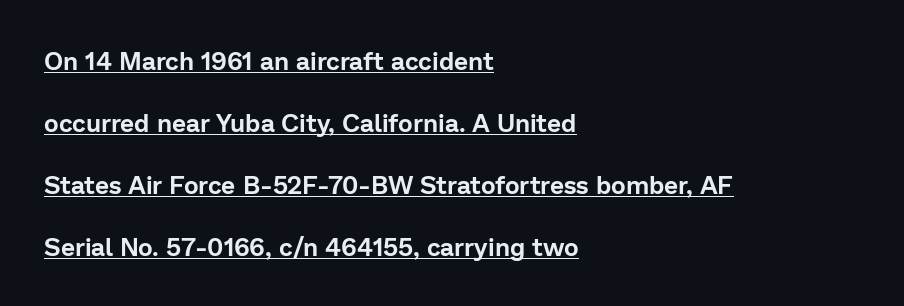
{"italic": "no", "underline": "yes", "align": "left", "line_spacing": "loose", "line_spacing_ratio": 2.48, "letter_spacing": "normal", "letter_spacing_em": 0.0, "glyph_px": 25}
